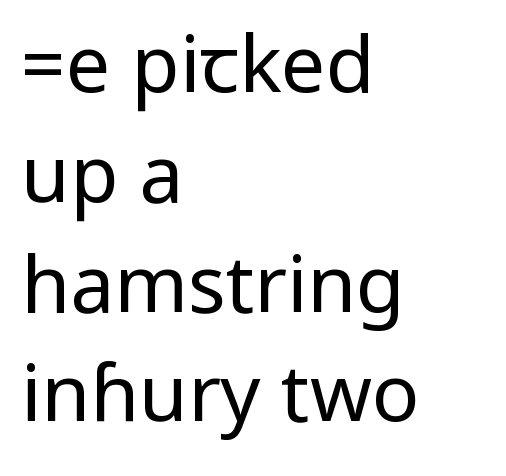
Summary of weight: not heavy and not bold. The designer left line spacing at the default. The rag falls on the right side of this text block. The area under the type is left untouched.
